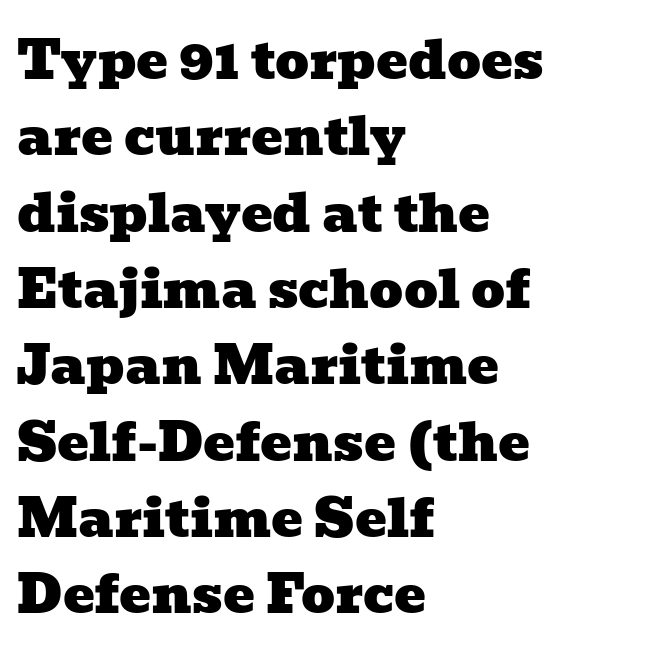
{"serif": "yes", "width": "wide", "stroke_contrast": "low", "x_height": "medium", "monospaced": "no", "underline": "no", "align": "left", "line_spacing": "normal", "line_spacing_ratio": 1.44, "letter_spacing": "normal", "letter_spacing_em": 0.0, "glyph_px": 53}
